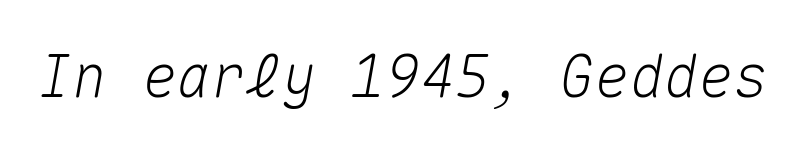
The image shows 58 px text type, italic (leaning right), monospaced; set normal letter spacing, not underlined; medium stroke contrast and a medium x-height.
